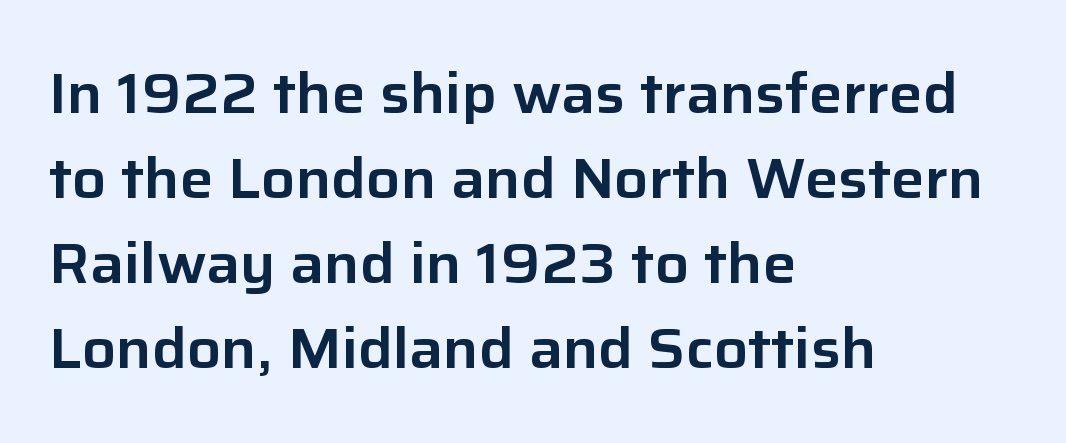
{"serif": "no", "italic": "no", "width": "normal", "stroke_contrast": "low", "x_height": "medium", "monospaced": "no", "underline": "no", "align": "left", "line_spacing": "normal", "line_spacing_ratio": 1.52, "letter_spacing": "normal", "letter_spacing_em": 0.0, "glyph_px": 56}
